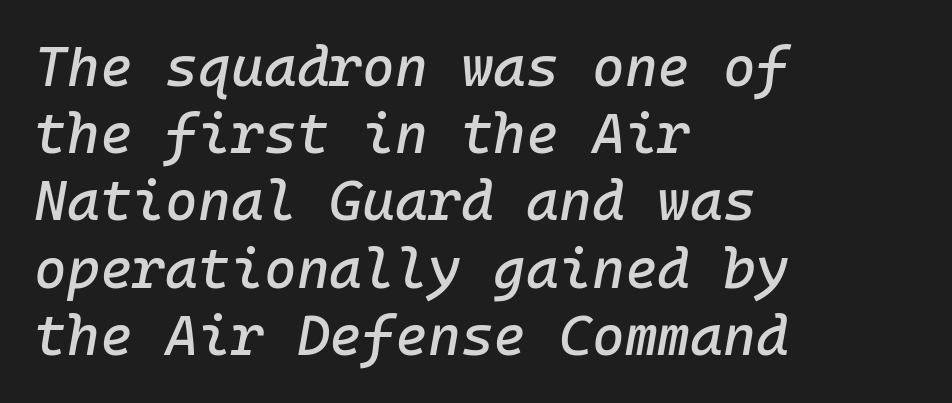
Q: Is the text italic (slanted)? A: Yes, it leans right by about 10 degrees.
Q: Is the text underlined? A: No.
Q: How is the paragraph aligned? A: Left-aligned.
Q: Is the spacing between letters normal or unusually wide? A: Normal.
Q: Width (condensed, normal, or wide)? A: Normal.
Q: Stroke contrast? A: Low.
Q: x-height? A: Medium.
